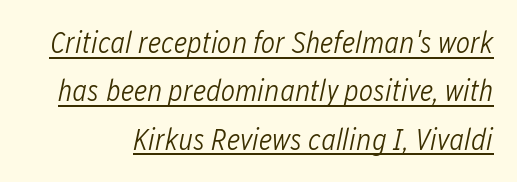
Q: Is the text bold? A: No.
Q: Is the text italic (slanted)? A: Yes, it leans right by about 12 degrees.
Q: Is the text underlined? A: Yes.
Q: Is the spacing between letters normal or unusually wide? A: Normal.
Q: Is the spacing between lines tight, normal or loose? A: Normal.
Q: Width (condensed, normal, or wide)? A: Condensed.
Q: Stroke contrast? A: Low.
Q: x-height? A: Medium.
Q: Monospaced? A: No.
